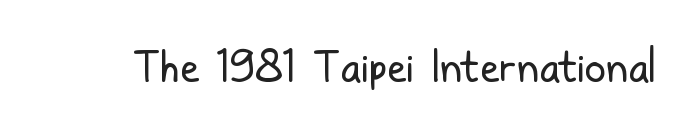
{"serif": "no", "italic": "no", "bold": "no", "weight": "regular", "width": "condensed", "stroke_contrast": "low", "x_height": "medium", "monospaced": "no", "underline": "no", "letter_spacing": "normal", "letter_spacing_em": 0.0, "glyph_px": 43}
